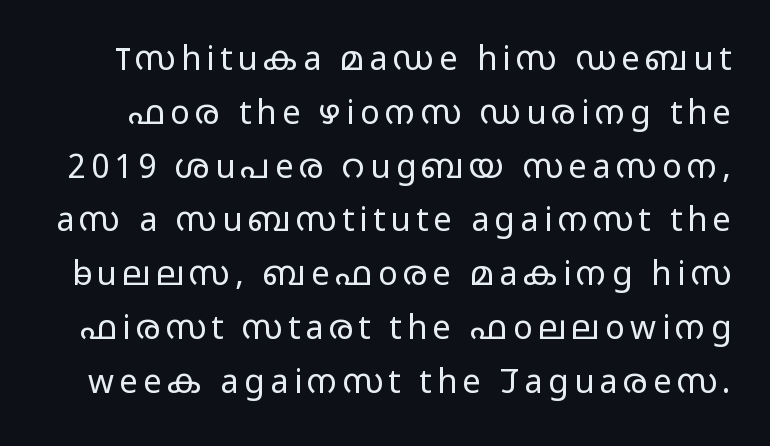
The image shows 33 px light, wide sans-serif type, upright; set normal line spacing (1.63x), not underlined; low stroke contrast and a medium x-height.
